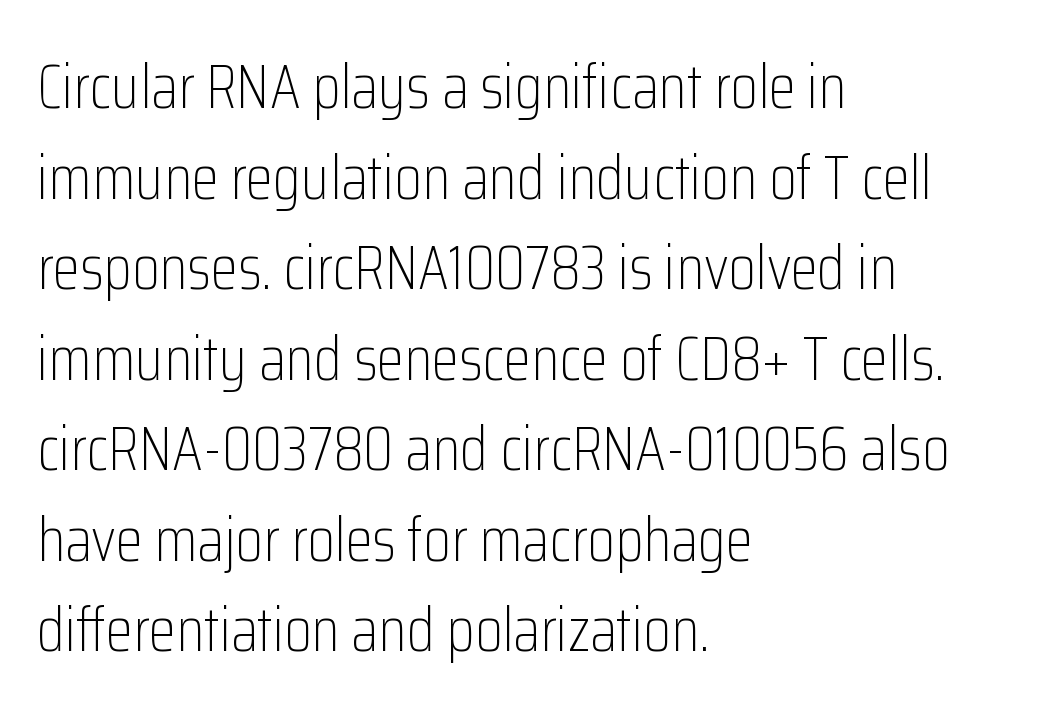
Q: Is the text bold? A: No.
Q: Is the text italic (slanted)? A: No, it is upright.
Q: Is the typeface a serif or a sans-serif typeface? A: Sans-serif.
Q: Is the text underlined? A: No.
Q: How is the paragraph aligned? A: Left-aligned.
Q: Is the spacing between letters normal or unusually wide? A: Normal.
Q: Is the spacing between lines tight, normal or loose? A: Normal.
Q: Width (condensed, normal, or wide)? A: Condensed.
Q: Stroke contrast? A: Low.
Q: x-height? A: Medium.
Q: Monospaced? A: No.
